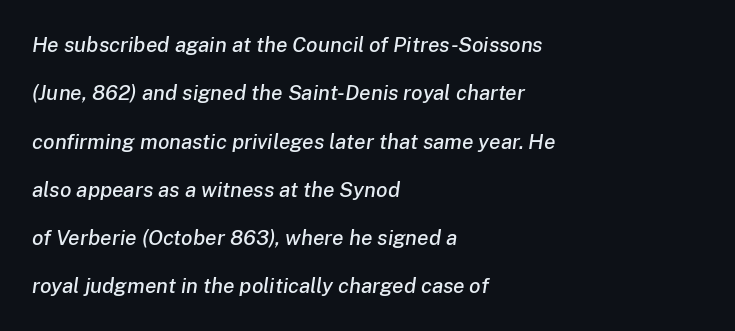
{"italic": "yes", "lean": "right", "slant_degrees": 8, "underline": "no", "align": "left", "line_spacing": "loose", "line_spacing_ratio": 2.3, "letter_spacing": "normal", "letter_spacing_em": 0.0, "glyph_px": 21}
